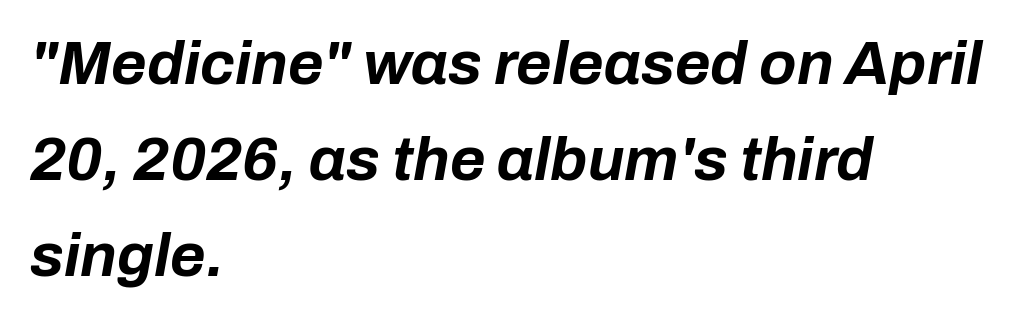
{"italic": "yes", "lean": "right", "slant_degrees": 10, "bold": "yes", "weight": "bold", "width": "normal", "stroke_contrast": "low", "x_height": "medium", "monospaced": "no", "underline": "no", "align": "left", "line_spacing": "normal", "line_spacing_ratio": 1.57, "letter_spacing": "normal", "letter_spacing_em": 0.0, "glyph_px": 61}
